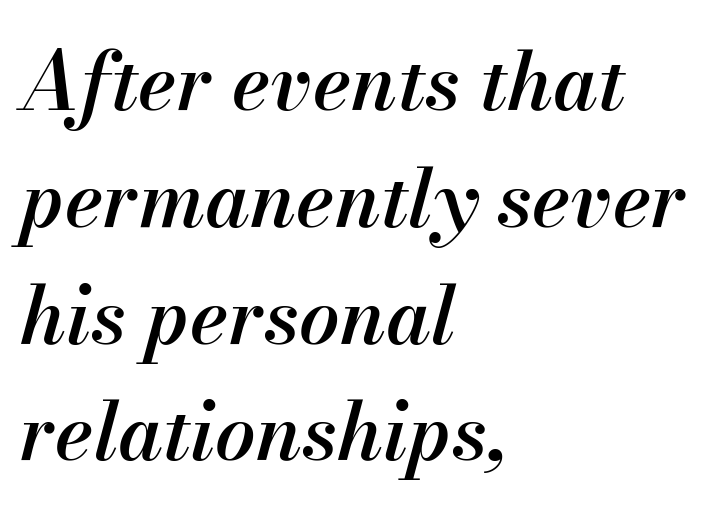
The image shows 80 px semibold type, italic (leaning right); set left-aligned, normal line spacing (1.46x), normal letter spacing, not underlined; medium stroke contrast and a small x-height.
